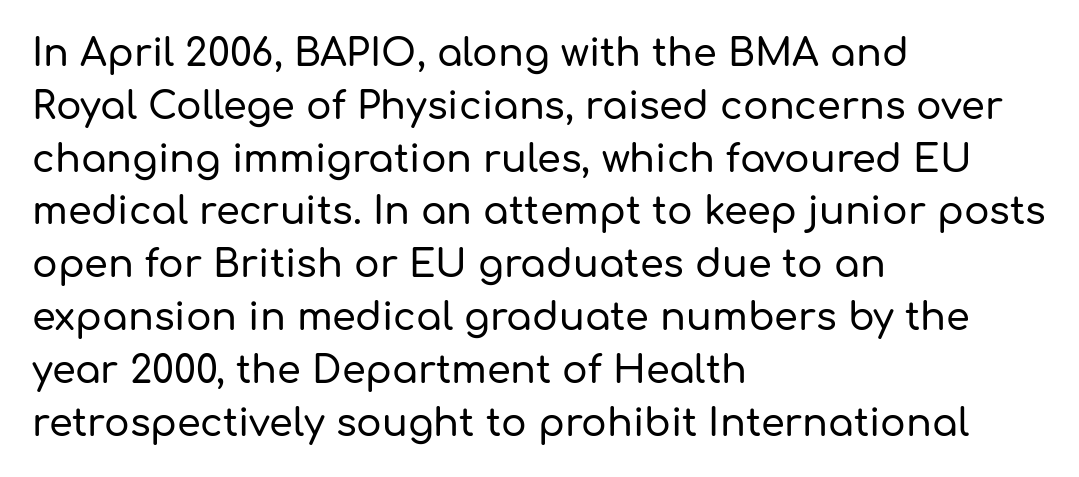
The passage is arranged the way most books set body copy — flush left. You could not count columns in this text — the font is proportionally spaced. This sample uses plain, unmodified letter spacing. The font's upright variant was chosen for this text.
